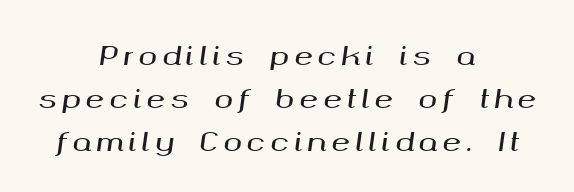
Q: Is the text italic (slanted)? A: Yes, it leans right by about 8 degrees.
Q: Is the text underlined? A: No.
Q: How is the paragraph aligned? A: Centered.
Q: Is the spacing between letters normal or unusually wide? A: Unusually wide.
